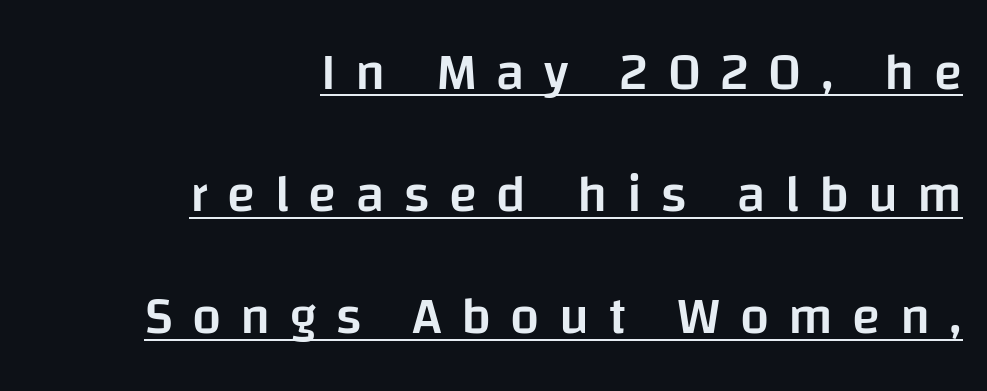
The image shows 52 px semibold sans-serif type, upright; set right-aligned, loose line spacing (2.35x), unusually wide letter spacing (+0.37 em), underlined; low stroke contrast and a large x-height.
